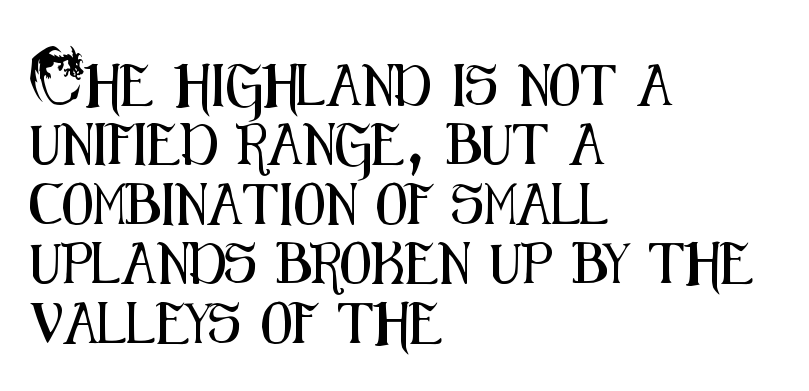
{"serif": "no", "italic": "no", "width": "condensed", "stroke_contrast": "medium", "x_height": "small", "monospaced": "no", "underline": "no", "align": "left", "line_spacing": "normal", "line_spacing_ratio": 1.45, "letter_spacing": "normal", "letter_spacing_em": 0.0, "glyph_px": 41}
